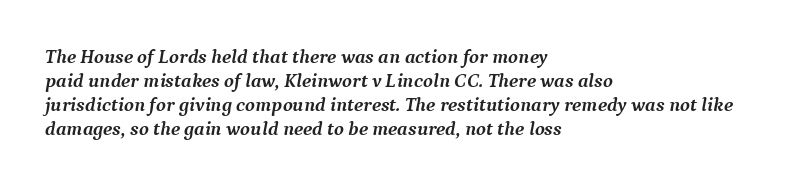
Q: Is the text bold? A: Yes.
Q: Is the text italic (slanted)? A: Yes, it leans right by about 9 degrees.
Q: Is the text underlined? A: No.
Q: How is the paragraph aligned? A: Left-aligned.
Q: Is the spacing between letters normal or unusually wide? A: Normal.
